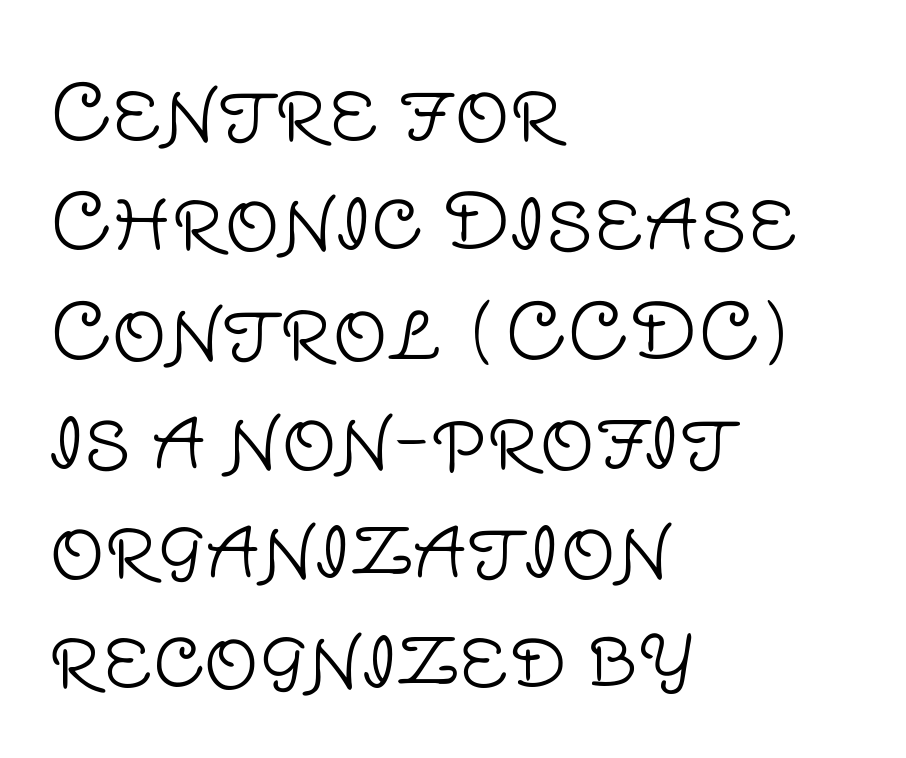
The image shows 77 px light sans-serif type; set left-aligned, normal line spacing (1.42x), normal letter spacing, not underlined; low stroke contrast and a large x-height.
